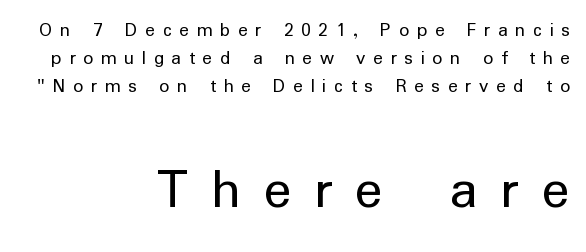
The lower block of text is set noticeably larger than the block above it. Ink coverage per letter is moderate at most. The glyphs in this specimen are sans serif. Ordinary non-slanted type is in use.
